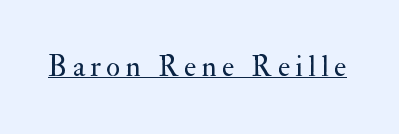
Q: Is the text bold? A: No.
Q: Is the text italic (slanted)? A: No, it is upright.
Q: Is the typeface a serif or a sans-serif typeface? A: Serif.
Q: Is the text underlined? A: Yes.
Q: Width (condensed, normal, or wide)? A: Normal.
Q: Stroke contrast? A: Medium.
Q: x-height? A: Small.
Q: Monospaced? A: No.
